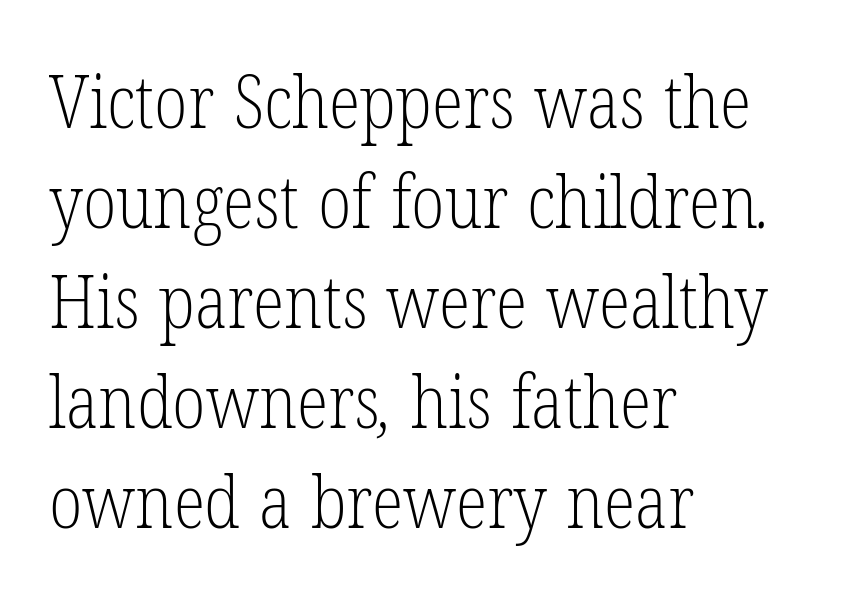
Note the varied advance widths — an 'i' is clearly narrower than an 'm'. Every row of glyphs begins at an identical x-position on the left. Tracking here is standard; glyphs follow each other at the usual distance. Reading down the column, the eye jumps a familiar distance to each next line.
